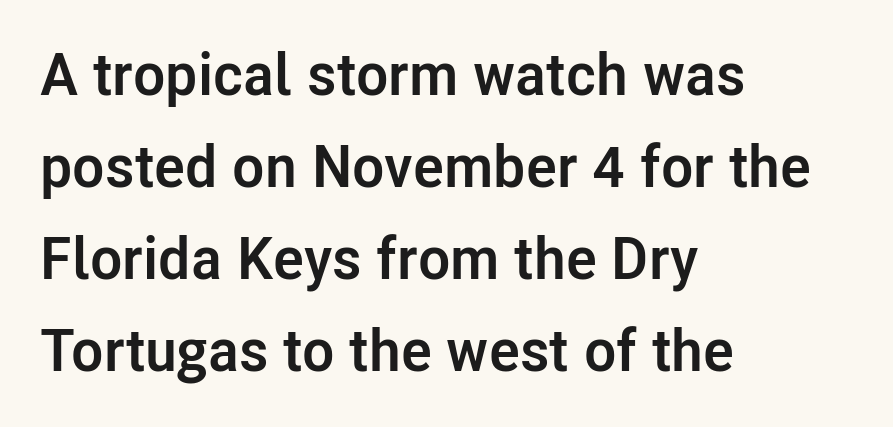
{"serif": "no", "italic": "no", "bold": "yes", "weight": "semibold", "width": "normal", "stroke_contrast": "low", "x_height": "medium", "monospaced": "no", "underline": "no", "align": "left", "line_spacing": "normal", "line_spacing_ratio": 1.56, "letter_spacing": "normal", "letter_spacing_em": 0.0, "glyph_px": 59}
